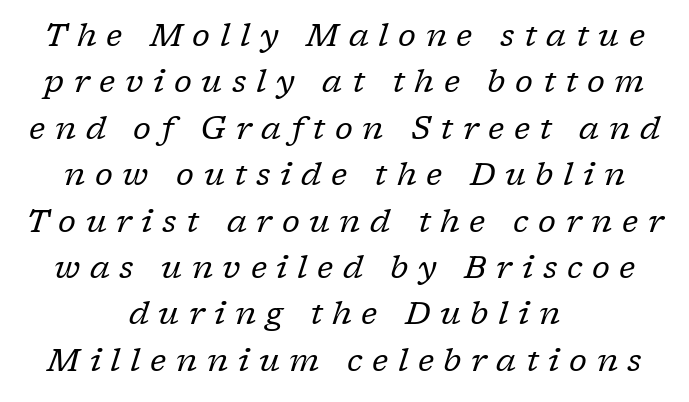
{"serif": "yes", "italic": "yes", "lean": "right", "slant_degrees": 17, "bold": "no", "weight": "regular", "width": "normal", "stroke_contrast": "low", "x_height": "medium", "monospaced": "no", "underline": "no", "align": "center", "line_spacing": "normal", "line_spacing_ratio": 1.45, "letter_spacing": "wide", "letter_spacing_em": 0.3, "glyph_px": 32}
